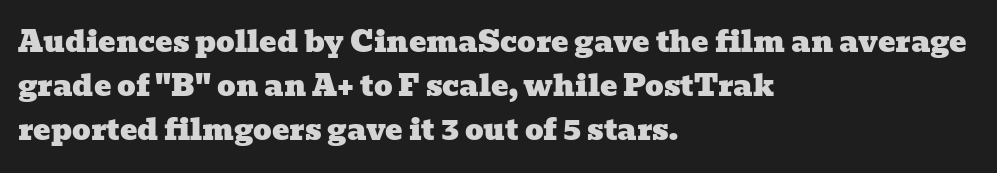
The type family on display is of the serif kind. This sample is left-justified, so line endings fall wherever the words run out. Clear beneath every line of the passage. Think of a printed novel: that variable character pitch is what you see here. Rows of type keep a routine distance in the vertical direction. Each word holds together tightly as a unit, with standard inter-letter gaps.
